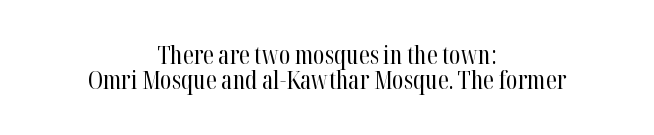
Q: Is the text bold? A: No.
Q: Is the text italic (slanted)? A: No, it is upright.
Q: Is the text underlined? A: No.
Q: How is the paragraph aligned? A: Centered.
Q: Is the spacing between letters normal or unusually wide? A: Normal.
Q: Is the spacing between lines tight, normal or loose? A: Tight.
